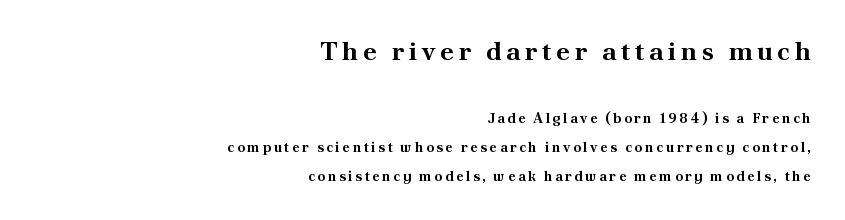
Q: Is the text bold? A: Yes.
Q: Is the text italic (slanted)? A: No, it is upright.
Q: Is the text underlined? A: No.
Q: How is the paragraph aligned? A: Right-aligned.
Q: Is the spacing between lines tight, normal or loose? A: Loose.
Q: Which block of text is set in a larger size, the first (top) or the second (bottom)? A: The first (top) one.
